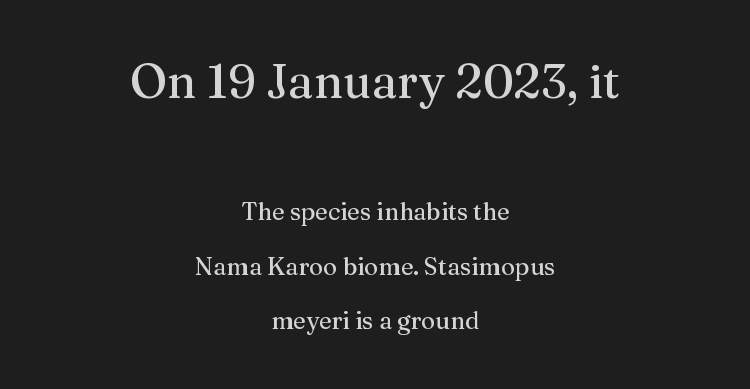
The type sits square on the baseline with zero lean. Block one is the big one; block two sits smaller underneath. These lines are rendered in a variable-pitch font. The gap between lines stays unmarked. You could call the tracking neutral — neither tight nor loose.
